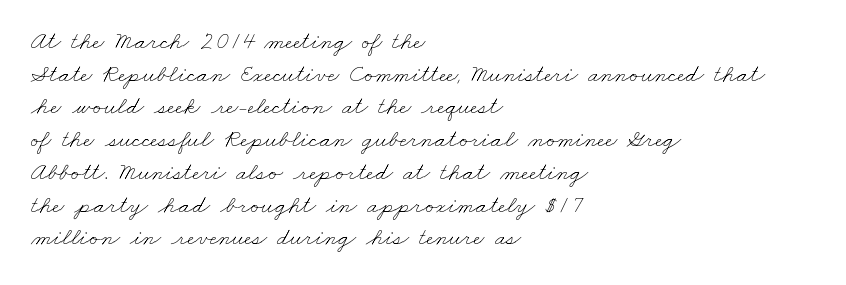
The image shows 25 px text type; set left-aligned, normal line spacing (1.31x), normal letter spacing, not underlined.
